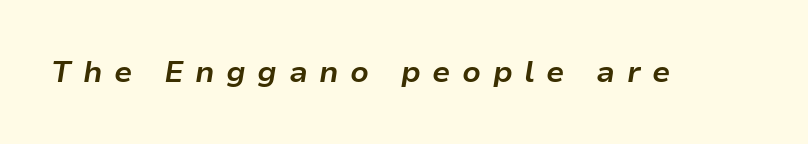
Q: Is the text bold? A: Yes.
Q: Is the text italic (slanted)? A: Yes, it leans right by about 9 degrees.
Q: Is the text underlined? A: No.
Q: Is the spacing between letters normal or unusually wide? A: Unusually wide.
Q: Width (condensed, normal, or wide)? A: Normal.
Q: Stroke contrast? A: Low.
Q: x-height? A: Medium.
Q: Monospaced? A: No.
